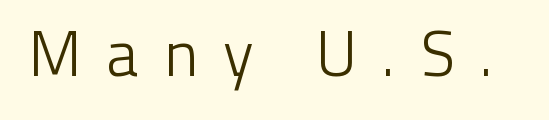
Q: Is the text bold? A: No.
Q: Is the text italic (slanted)? A: No, it is upright.
Q: Is the typeface a serif or a sans-serif typeface? A: Sans-serif.
Q: Is the text underlined? A: No.
Q: Is the spacing between letters normal or unusually wide? A: Unusually wide.
Q: Width (condensed, normal, or wide)? A: Normal.
Q: Stroke contrast? A: Low.
Q: x-height? A: Medium.
Q: Monospaced? A: No.
